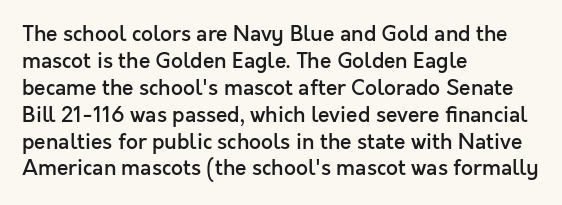
The image shows 21 px text type, upright; set left-aligned, normal line spacing (1.28x), normal letter spacing, not underlined.
